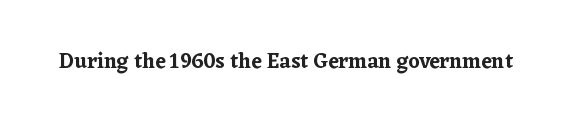
Every character sits straight up, as roman type does. The string is rendered with underlining switched off. Students, note that the glyphs here touch the page at normal intervals.
